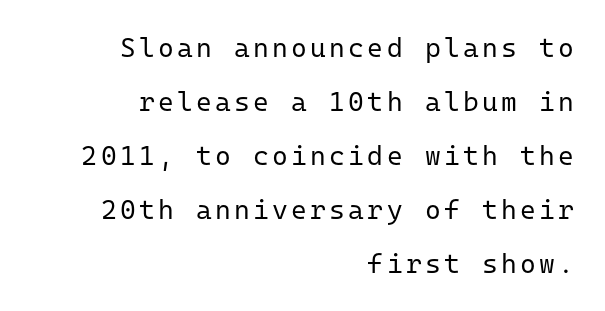
Rendered with straight, roman letterforms. Plain, unruled lines of type. The lines are spread far apart with generous leading. This sample is right-justified, so line beginnings fall wherever the words allow. Summary of weight: not heavy and not bold.
